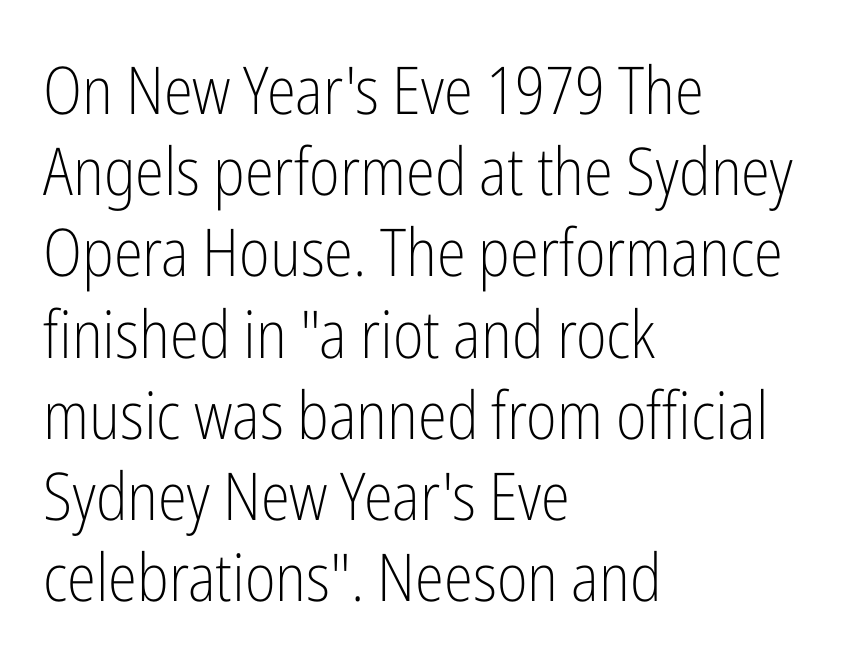
{"serif": "no", "italic": "no", "bold": "no", "weight": "light", "width": "condensed", "stroke_contrast": "low", "x_height": "medium", "monospaced": "no", "underline": "no", "align": "left", "line_spacing_ratio": 1.23, "letter_spacing": "normal", "letter_spacing_em": 0.0, "glyph_px": 66}
